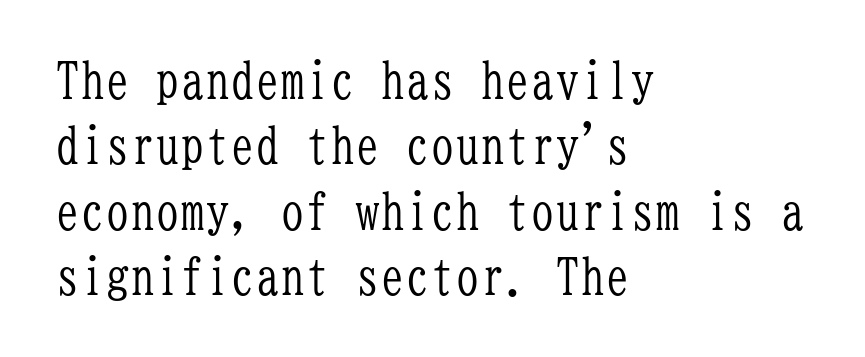
Observe the serifs anchoring each vertical stroke in this sample. Posture: upright roman. Reading down the block, your eye returns to a fixed left position each line. Descenders hang freely into open space. Ink coverage per letter is moderate at most. The line-height multiplier appears to be the usual default.
